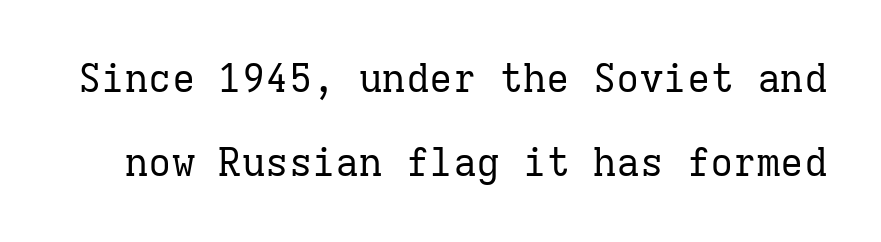
{"serif": "yes", "italic": "no", "bold": "no", "weight": "regular", "width": "normal", "stroke_contrast": "low", "x_height": "medium", "monospaced": "yes", "underline": "no", "line_spacing": "loose", "line_spacing_ratio": 2.15, "letter_spacing": "normal", "letter_spacing_em": 0.0, "glyph_px": 39}
